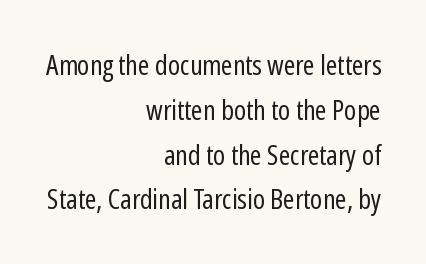
The rag falls on the left side of this text block. Do the characters align in a grid? No, the font is proportional. Notice how the stems are strictly vertical — no italics here. The rendering uses a moderate line-height, typical for paragraphs.
